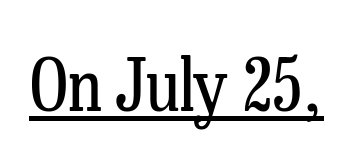
{"serif": "yes", "italic": "no", "bold": "no", "weight": "regular", "width": "condensed", "stroke_contrast": "low", "x_height": "medium", "monospaced": "no", "underline": "yes", "letter_spacing": "normal", "letter_spacing_em": 0.0, "glyph_px": 72}
